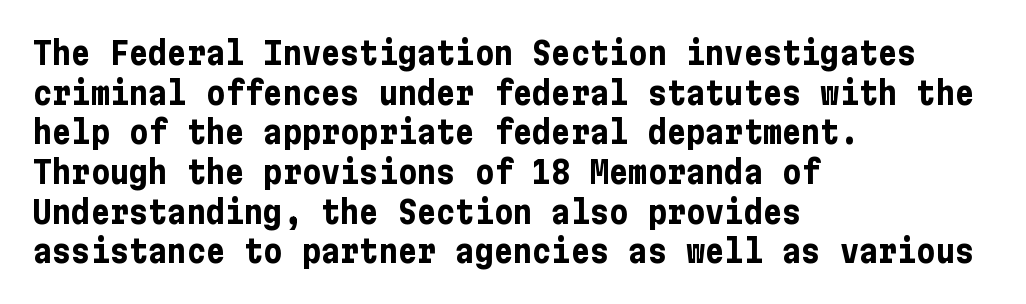
Q: Is the text bold? A: Yes.
Q: Is the text italic (slanted)? A: No, it is upright.
Q: Is the typeface a serif or a sans-serif typeface? A: Sans-serif.
Q: Is the text underlined? A: No.
Q: How is the paragraph aligned? A: Left-aligned.
Q: Is the spacing between letters normal or unusually wide? A: Normal.
Q: Width (condensed, normal, or wide)? A: Condensed.
Q: Stroke contrast? A: Low.
Q: x-height? A: Medium.
